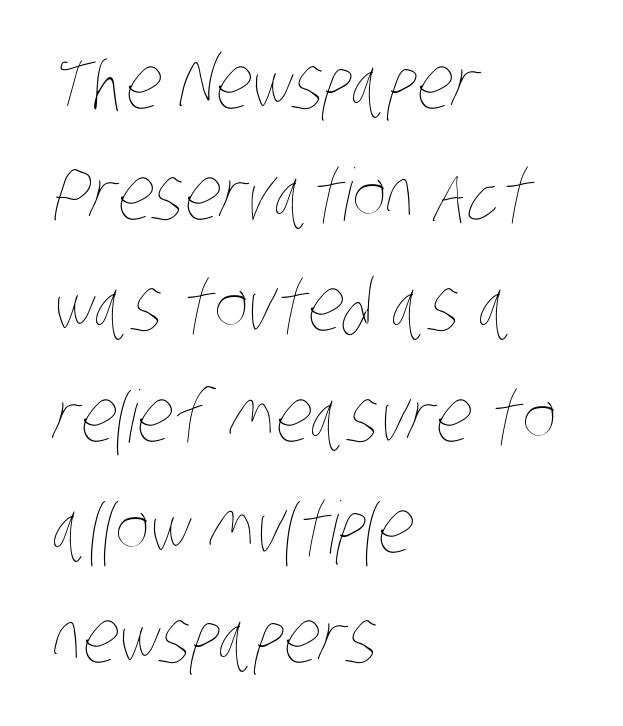
The specimen omits any rule beneath the text block's lines. Think of a printed novel: that variable character pitch is what you see here. Nothing unusual about the tracking: characters are spaced as the font intends. Rows of type keep a routine distance in the vertical direction. Counters stay open thanks to moderate or lighter strokes.
